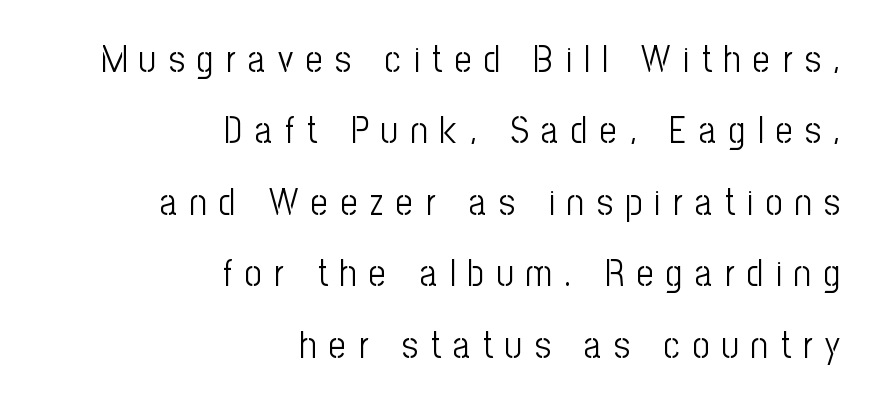
The image shows 37 px light, condensed sans-serif type, upright; set right-aligned, loose line spacing (1.93x), unusually wide letter spacing (+0.34 em), not underlined; low stroke contrast and a medium x-height.
